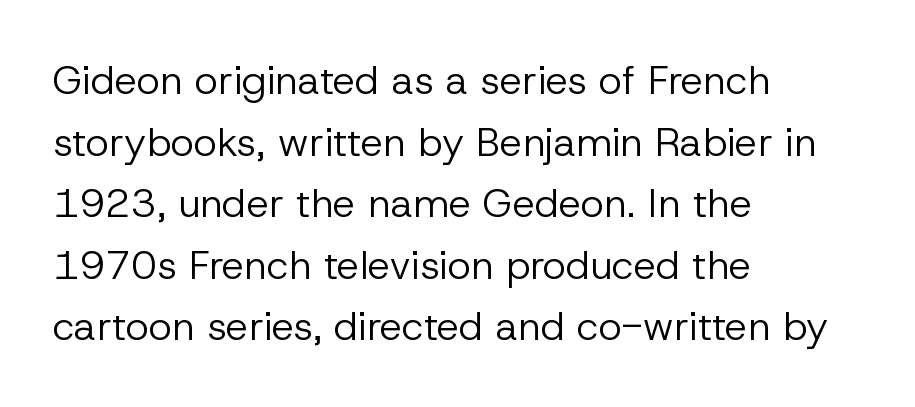
{"serif": "no", "italic": "no", "bold": "no", "weight": "regular", "width": "normal", "stroke_contrast": "low", "x_height": "medium", "monospaced": "no", "underline": "no", "align": "left", "line_spacing": "normal", "line_spacing_ratio": 1.54, "letter_spacing": "normal", "letter_spacing_em": 0.0, "glyph_px": 40}
